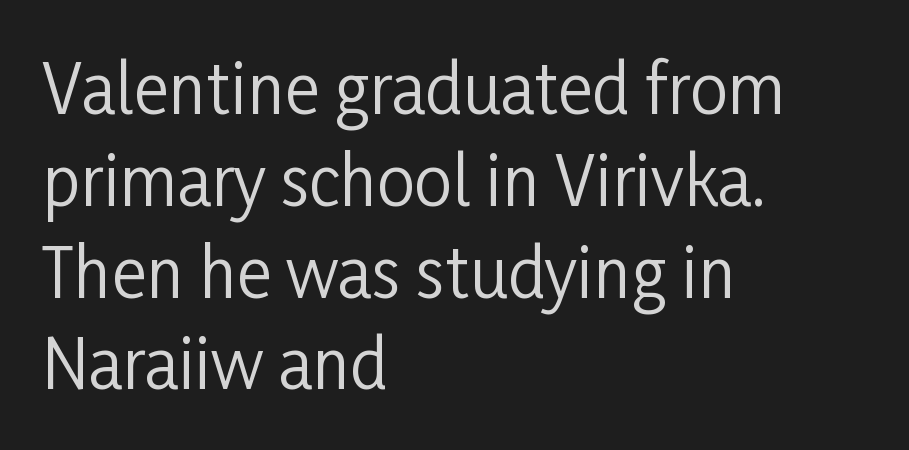
The image shows 67 px regular-weight, condensed sans-serif type, upright; set left-aligned, normal line spacing (1.37x), normal letter spacing, not underlined; low stroke contrast and a medium x-height.
